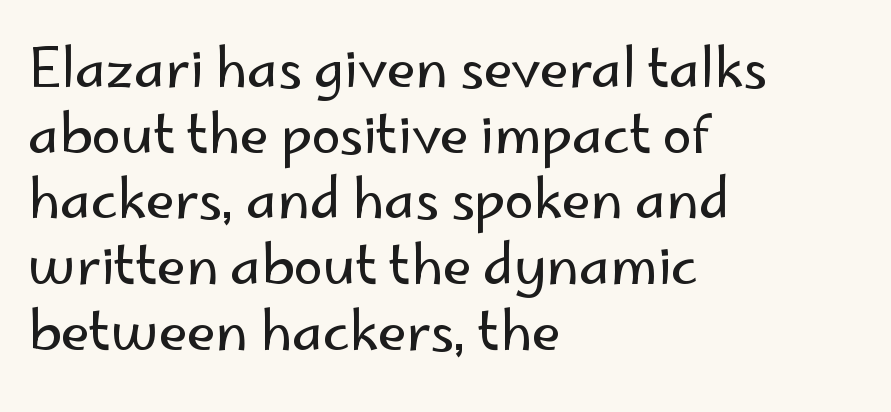
Unlike italic type, these characters show no tilt at all. Classification — sans serif. The weight tops out at a normal text grade. Spacing between characters is what you'd get straight out of the box.
